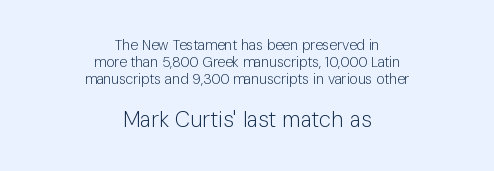
The image shows 22 px text type, upright; set centered, line spacing 1.23x, normal letter spacing, not underlined; the second (bottom) block is 1.57x larger.
